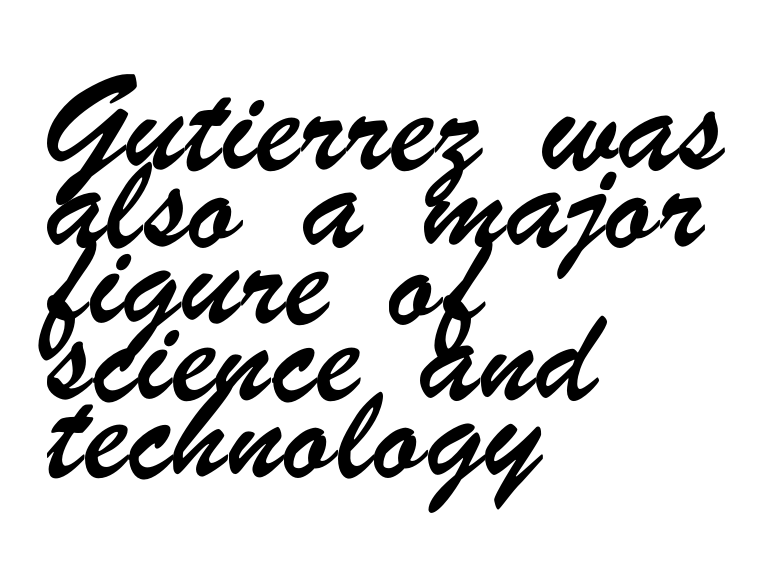
{"serif": "no", "width": "condensed", "stroke_contrast": "low", "x_height": "small", "monospaced": "no", "underline": "no", "align": "left", "line_spacing": "normal", "line_spacing_ratio": 1.28, "letter_spacing": "normal", "letter_spacing_em": 0.0, "glyph_px": 60}
